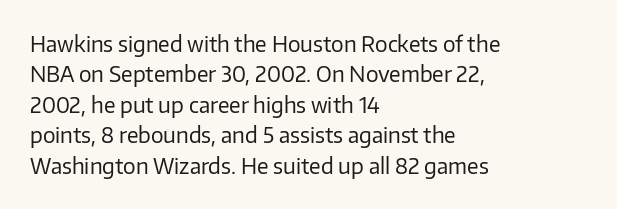
{"italic": "no", "bold": "no", "underline": "no", "align": "left", "line_spacing": "normal", "line_spacing_ratio": 1.45, "letter_spacing": "normal", "letter_spacing_em": 0.0, "glyph_px": 21}
